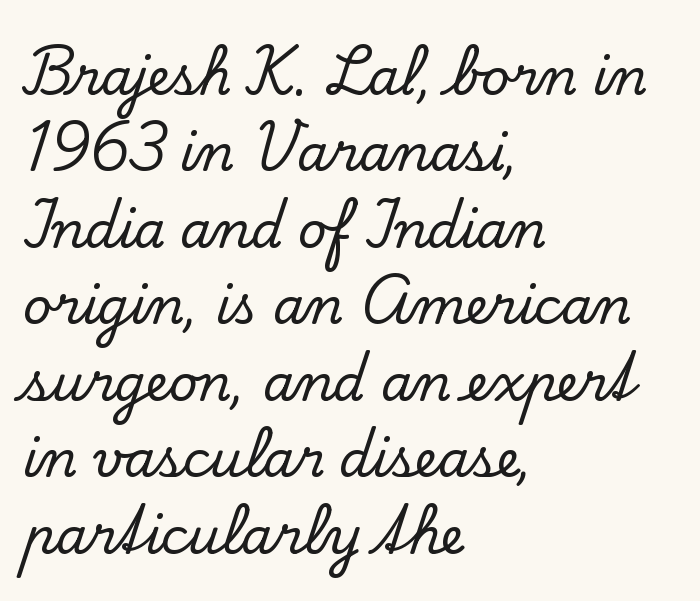
Q: Is the text italic (slanted)? A: Yes.
Q: Is the typeface a serif or a sans-serif typeface? A: Serif.
Q: Is the text underlined? A: No.
Q: How is the paragraph aligned? A: Left-aligned.
Q: Is the spacing between letters normal or unusually wide? A: Normal.
Q: Is the spacing between lines tight, normal or loose? A: Normal.
Q: Width (condensed, normal, or wide)? A: Normal.
Q: Stroke contrast? A: Low.
Q: x-height? A: Small.
Q: Monospaced? A: No.
